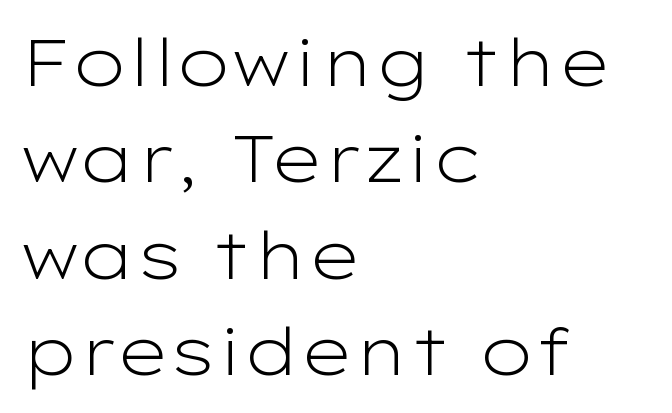
This sample is left-justified, so line endings fall wherever the words run out. Spacing between characters is what you'd get straight out of the box. Proportional: the letters do not fall into vertical columns. Unlike italic type, these characters show no tilt at all. Is this a sans? Yes — the strokes have no serifs. Counters stay open thanks to moderate or lighter strokes.
